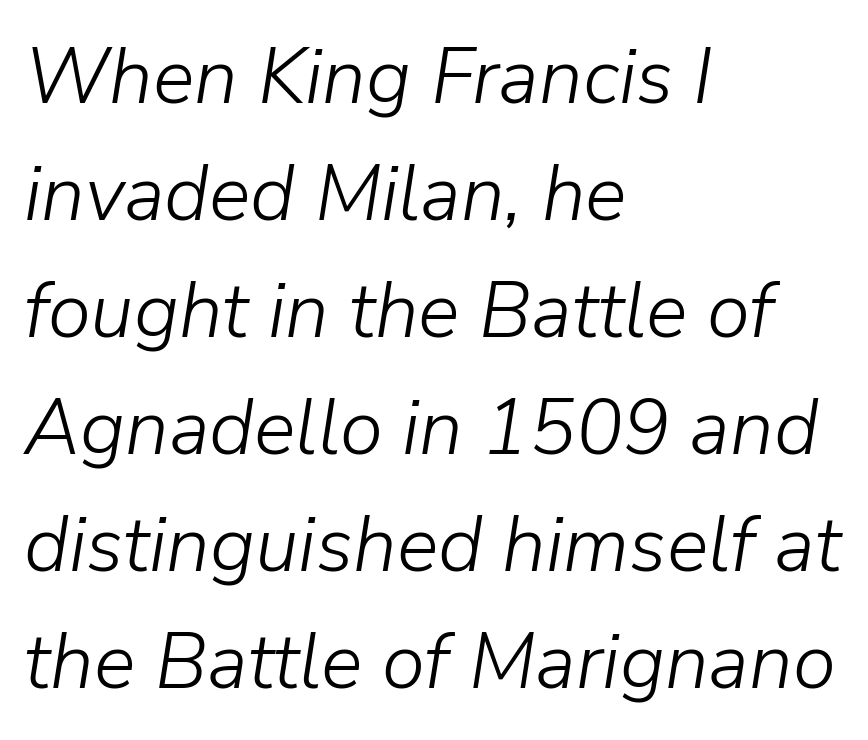
Heaviness? Minimal to ordinary, like unemphasized prose. The leading is moderate, giving the passage an even texture. Which margin do the lines hug? The left one — the right edge is uneven. The face used here is proportionally spaced, like ordinary book or web type.
